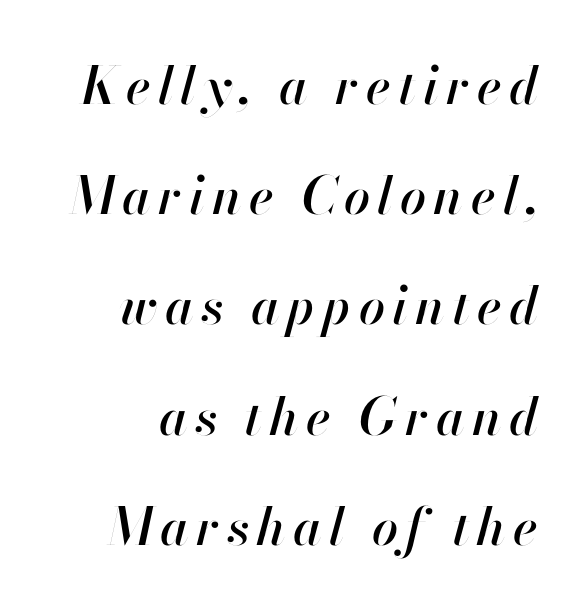
The image shows 52 px text type, italic (leaning right); set loose line spacing (2.12x), not underlined; high stroke contrast and a small x-height.
